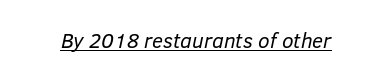
{"italic": "yes", "lean": "right", "slant_degrees": 12, "bold": "no", "underline": "yes", "letter_spacing": "normal", "letter_spacing_em": 0.0, "glyph_px": 21}
